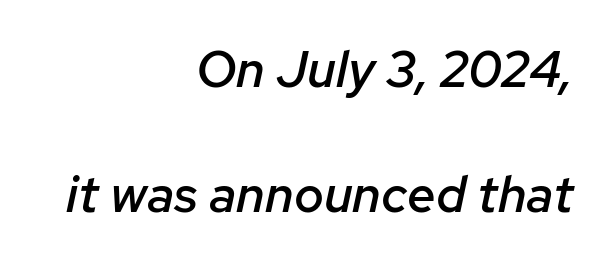
Q: Is the text bold? A: Semi-bold.
Q: Is the text italic (slanted)? A: Yes, it leans right by about 12 degrees.
Q: Is the text underlined? A: No.
Q: How is the paragraph aligned? A: Right-aligned.
Q: Is the spacing between letters normal or unusually wide? A: Normal.
Q: Is the spacing between lines tight, normal or loose? A: Loose.
Q: Width (condensed, normal, or wide)? A: Normal.
Q: Stroke contrast? A: Low.
Q: x-height? A: Medium.
Q: Monospaced? A: No.
